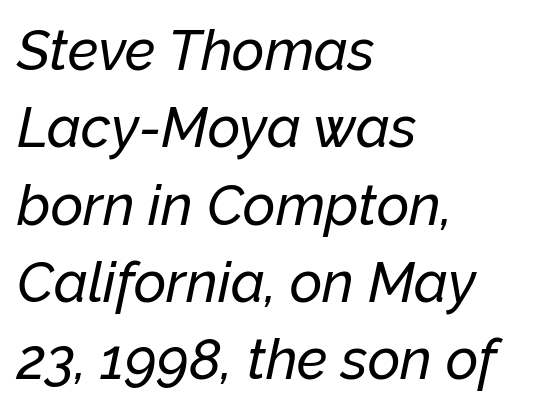
Q: Is the text italic (slanted)? A: Yes, it leans right by about 12 degrees.
Q: Is the text underlined? A: No.
Q: How is the paragraph aligned? A: Left-aligned.
Q: Is the spacing between letters normal or unusually wide? A: Normal.
Q: Is the spacing between lines tight, normal or loose? A: Normal.
Q: Width (condensed, normal, or wide)? A: Normal.
Q: Stroke contrast? A: Low.
Q: x-height? A: Medium.
Q: Monospaced? A: No.
